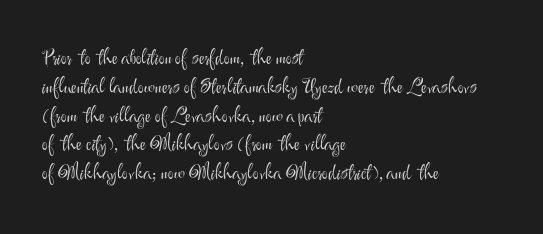
Q: Is the text bold? A: No.
Q: Is the text underlined? A: No.
Q: How is the paragraph aligned? A: Left-aligned.
Q: Is the spacing between letters normal or unusually wide? A: Normal.
Q: Is the spacing between lines tight, normal or loose? A: Normal.
